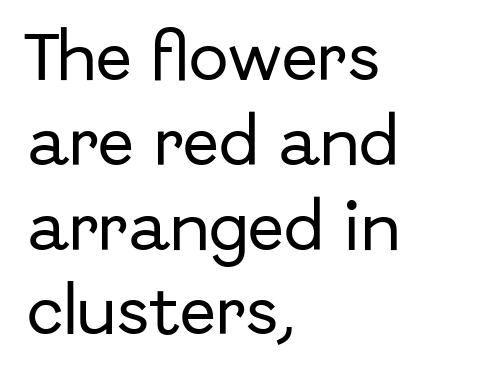
This is roman type, the default non-slanted kind. You can tell from the bare stems that sans-serif type was used. Leading matches the norm, producing a regular column. The gap between lines stays unmarked. This sample has the flowing, uneven cadence of proportional lettering. Does the copy run flush right? No — it runs flush left.
